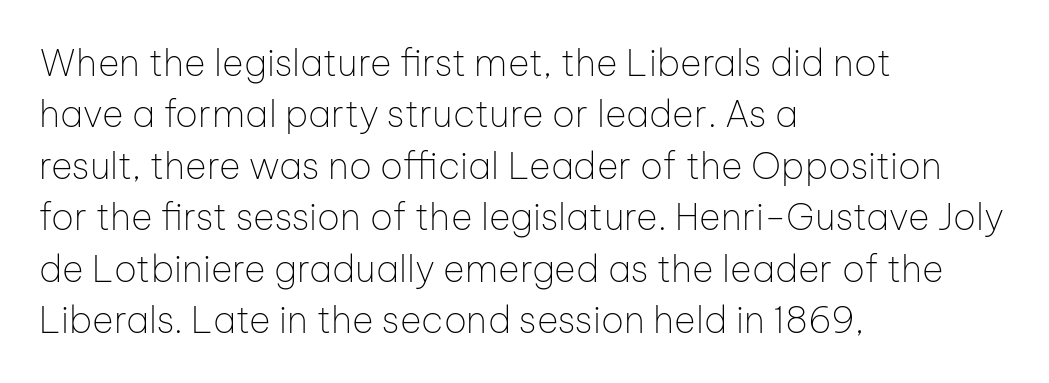
Q: Is the text bold? A: No.
Q: Is the text italic (slanted)? A: No, it is upright.
Q: Is the typeface a serif or a sans-serif typeface? A: Sans-serif.
Q: Is the text underlined? A: No.
Q: How is the paragraph aligned? A: Left-aligned.
Q: Is the spacing between letters normal or unusually wide? A: Normal.
Q: Is the spacing between lines tight, normal or loose? A: Normal.
Q: Width (condensed, normal, or wide)? A: Normal.
Q: Stroke contrast? A: Low.
Q: x-height? A: Medium.
Q: Monospaced? A: No.
